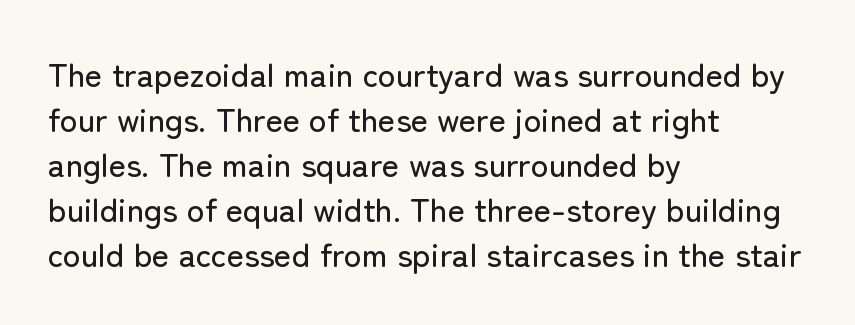
Q: Is the text italic (slanted)? A: No, it is upright.
Q: Is the typeface a serif or a sans-serif typeface? A: Sans-serif.
Q: Is the text underlined? A: No.
Q: How is the paragraph aligned? A: Left-aligned.
Q: Is the spacing between letters normal or unusually wide? A: Normal.
Q: Is the spacing between lines tight, normal or loose? A: Normal.
Q: Width (condensed, normal, or wide)? A: Normal.
Q: Stroke contrast? A: Low.
Q: x-height? A: Medium.
Q: Monospaced? A: No.
